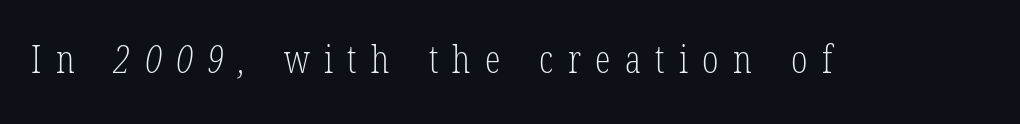
Note the varied advance widths — an 'i' is clearly narrower than an 'm'. The line texture is sparse and dotted thanks to wide tracking. You can tell from the footed stems that serif type was used. The passage shown is not underscored anywhere. Counters stay open thanks to moderate or lighter strokes.
